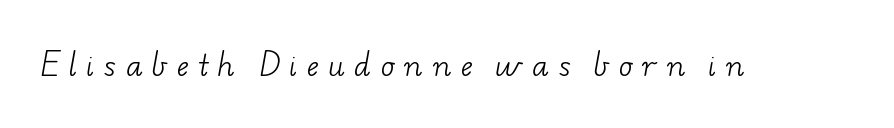
{"serif": "yes", "bold": "no", "weight": "light", "width": "wide", "stroke_contrast": "low", "x_height": "small", "monospaced": "no", "underline": "no", "letter_spacing": "wide", "letter_spacing_em": 0.35, "glyph_px": 28}
